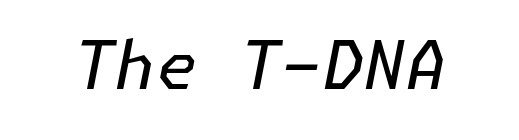
The image shows 67 px regular-weight type, italic (leaning right); set normal letter spacing, not underlined; low stroke contrast and a medium x-height.
